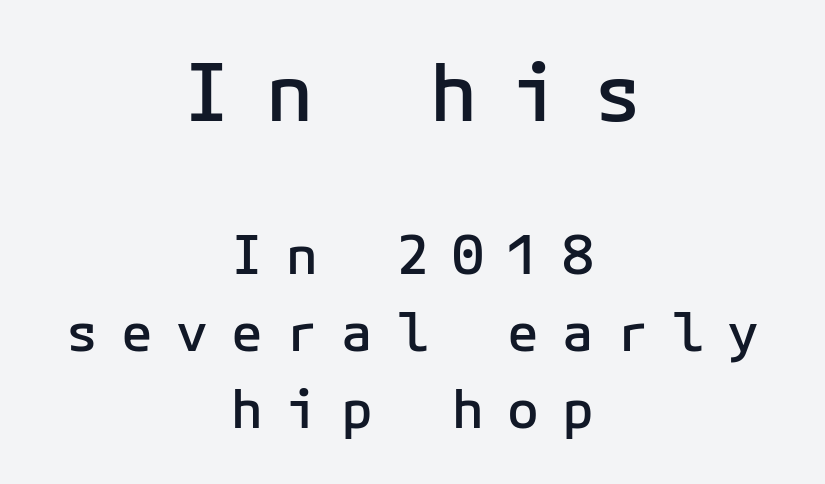
Q: Is the text bold? A: Semi-bold.
Q: Is the text italic (slanted)? A: No, it is upright.
Q: Is the typeface a serif or a sans-serif typeface? A: Sans-serif.
Q: Is the text underlined? A: No.
Q: How is the paragraph aligned? A: Centered.
Q: Is the spacing between letters normal or unusually wide? A: Unusually wide.
Q: Is the spacing between lines tight, normal or loose? A: Normal.
Q: Which block of text is set in a larger size, the first (top) or the second (bottom)? A: The first (top) one.
Q: Width (condensed, normal, or wide)? A: Normal.
Q: Stroke contrast? A: Low.
Q: x-height? A: Medium.
